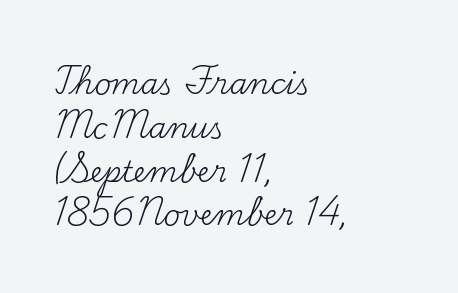
Q: Is the text bold? A: No.
Q: Is the text italic (slanted)? A: Yes.
Q: Is the typeface a serif or a sans-serif typeface? A: Serif.
Q: Is the text underlined? A: No.
Q: How is the paragraph aligned? A: Left-aligned.
Q: Is the spacing between letters normal or unusually wide? A: Normal.
Q: Is the spacing between lines tight, normal or loose? A: Normal.
Q: Width (condensed, normal, or wide)? A: Normal.
Q: Stroke contrast? A: Medium.
Q: x-height? A: Small.
Q: Monospaced? A: No.
